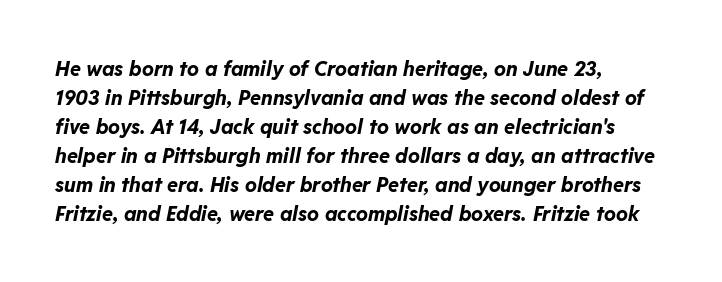
{"italic": "yes", "lean": "right", "slant_degrees": 11, "bold": "yes", "underline": "no", "align": "left", "line_spacing": "normal", "line_spacing_ratio": 1.45, "letter_spacing": "normal", "letter_spacing_em": 0.0, "glyph_px": 20}
